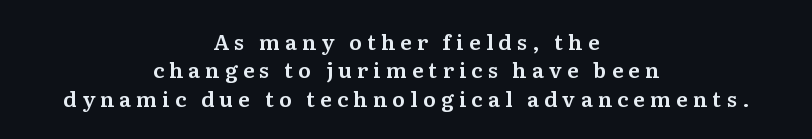
The image shows 21 px text type, upright; set centered, normal line spacing (1.35x), unusually wide letter spacing (+0.25 em), not underlined.
